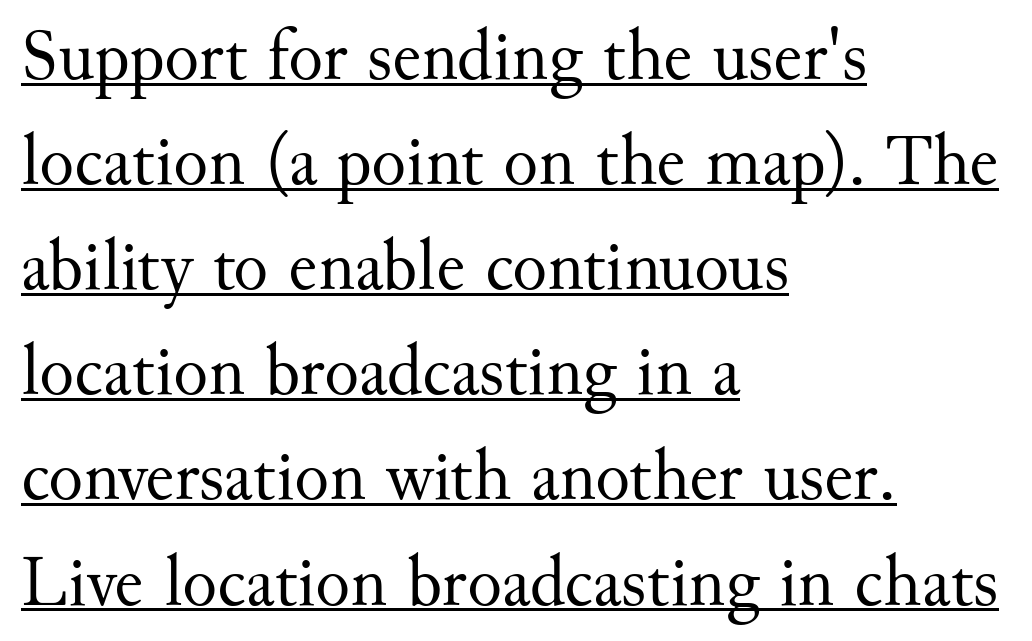
Casual observation: everything's shoved over to the left. The lettering holds an erect, upright posture throughout. Here the designer chose a conventional face with non-uniform glyph widths. Does the type have serifs? Yes, each stem ends in a small foot.
